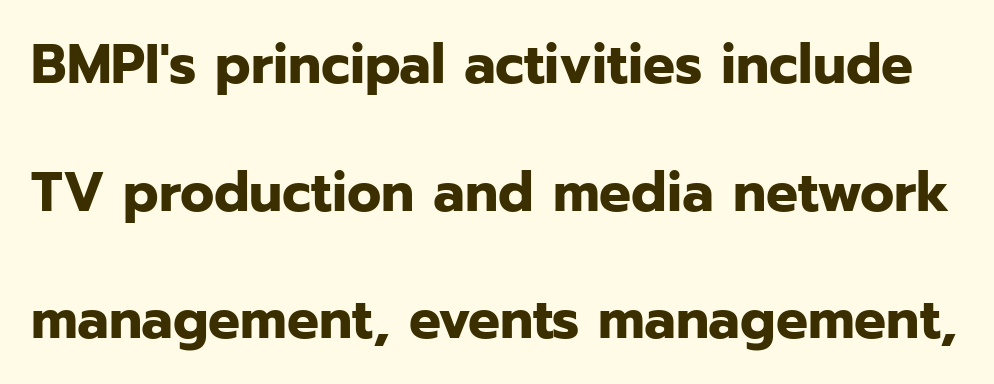
Q: Is the text bold? A: Yes.
Q: Is the text italic (slanted)? A: No, it is upright.
Q: Is the typeface a serif or a sans-serif typeface? A: Sans-serif.
Q: Is the text underlined? A: No.
Q: Is the spacing between letters normal or unusually wide? A: Normal.
Q: Is the spacing between lines tight, normal or loose? A: Loose.
Q: Width (condensed, normal, or wide)? A: Normal.
Q: Stroke contrast? A: Low.
Q: x-height? A: Medium.
Q: Monospaced? A: No.
